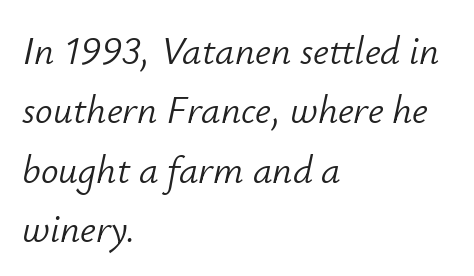
Q: Is the text bold? A: No.
Q: Is the text italic (slanted)? A: Yes, it leans right by about 12 degrees.
Q: Is the text underlined? A: No.
Q: How is the paragraph aligned? A: Left-aligned.
Q: Is the spacing between letters normal or unusually wide? A: Normal.
Q: Is the spacing between lines tight, normal or loose? A: Normal.
Q: Width (condensed, normal, or wide)? A: Normal.
Q: Stroke contrast? A: Low.
Q: x-height? A: Small.
Q: Monospaced? A: No.
